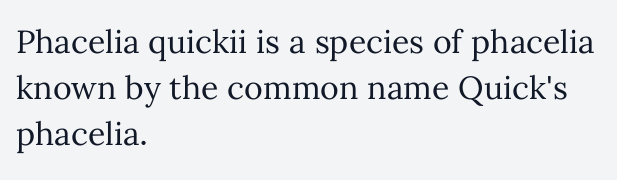
The image shows 32 px regular-weight type, upright; set left-aligned, normal line spacing (1.43x), normal letter spacing, not underlined; medium stroke contrast and a medium x-height.
